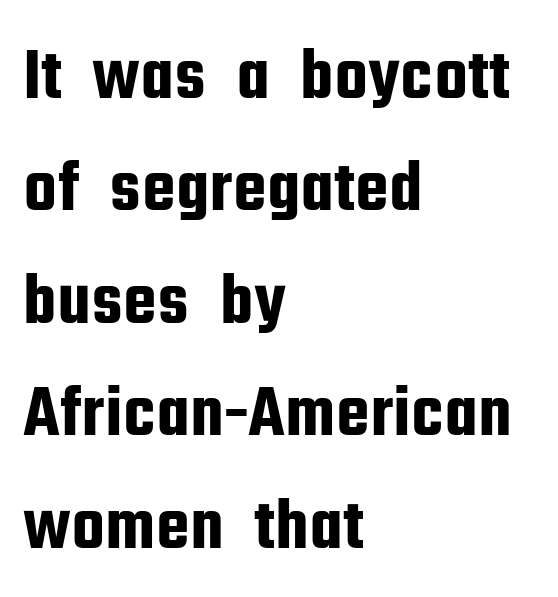
Q: Is the text italic (slanted)? A: No, it is upright.
Q: Is the typeface a serif or a sans-serif typeface? A: Sans-serif.
Q: Is the text underlined? A: No.
Q: How is the paragraph aligned? A: Left-aligned.
Q: Is the spacing between letters normal or unusually wide? A: Normal.
Q: Is the spacing between lines tight, normal or loose? A: Normal.
Q: Width (condensed, normal, or wide)? A: Condensed.
Q: Stroke contrast? A: Low.
Q: x-height? A: Medium.
Q: Monospaced? A: No.
